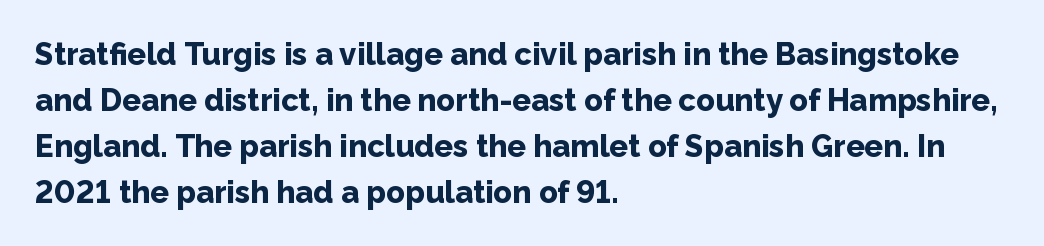
Is this a sans? Yes — the strokes have no serifs. These lines are rendered in a variable-pitch font. Upright lettering throughout. Leftover space on each line is placed entirely after the last word. Any mark beneath the type? The region is blank. Honestly, the row spacing looks completely unremarkable.
